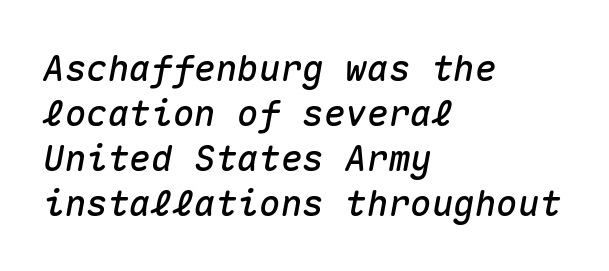
Q: Is the text italic (slanted)? A: Yes, it leans right by about 10 degrees.
Q: Is the text underlined? A: No.
Q: How is the paragraph aligned? A: Left-aligned.
Q: Is the spacing between letters normal or unusually wide? A: Normal.
Q: Is the spacing between lines tight, normal or loose? A: Normal.
Q: Width (condensed, normal, or wide)? A: Normal.
Q: Stroke contrast? A: Medium.
Q: x-height? A: Medium.
Q: Monospaced? A: Yes.
